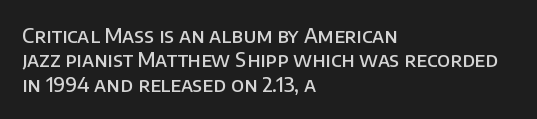
Q: Is the text bold? A: Semi-bold.
Q: Is the text italic (slanted)? A: No, it is upright.
Q: Is the text underlined? A: No.
Q: How is the paragraph aligned? A: Left-aligned.
Q: Is the spacing between letters normal or unusually wide? A: Normal.
